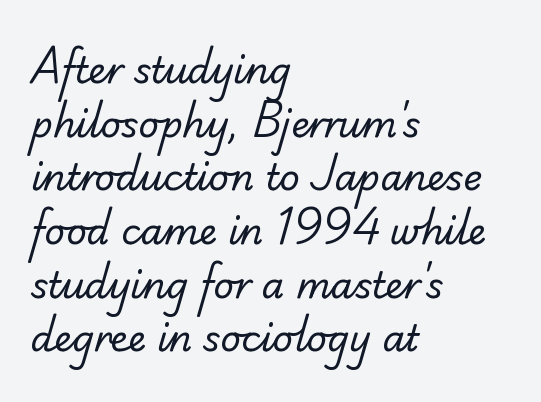
Type style note: lacks serifs. The foot of each line stays bare and open. What's the leading like? Ordinary, nothing unusual. The line texture is even and compact thanks to regular tracking. Looks like regular typesetting: each glyph gets only the width it needs.
